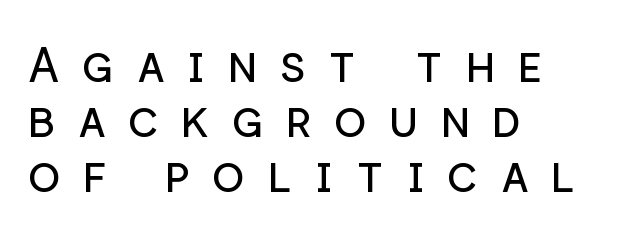
The type sits square on the baseline with zero lean. These lines are set flush left with a ragged right edge. Interline gaps are noticeably narrow in this sample. Decoration check: the copy has no underline. Weight class: somewhere from thin through regular.
